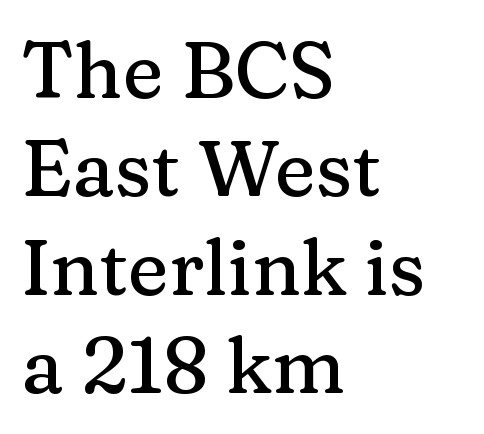
Q: Is the text italic (slanted)? A: No, it is upright.
Q: Is the typeface a serif or a sans-serif typeface? A: Serif.
Q: Is the text underlined? A: No.
Q: How is the paragraph aligned? A: Left-aligned.
Q: Is the spacing between letters normal or unusually wide? A: Normal.
Q: Is the spacing between lines tight, normal or loose? A: Normal.
Q: Width (condensed, normal, or wide)? A: Normal.
Q: Stroke contrast? A: Medium.
Q: x-height? A: Medium.
Q: Monospaced? A: No.
